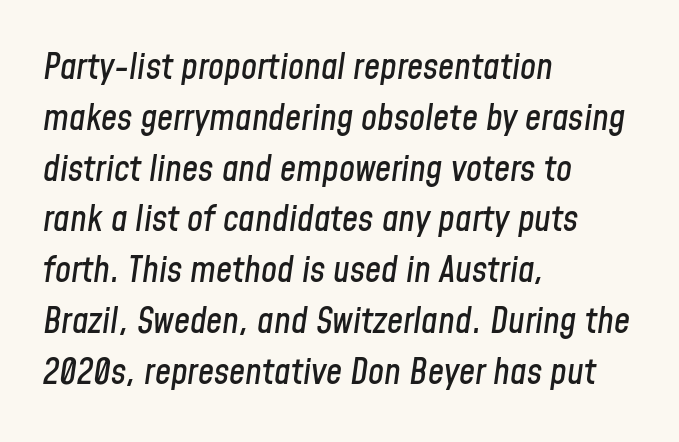
The area under the type is left untouched. The letters advance in unequal steps, a hallmark of proportional type. The axis of the letterforms is tilted away from vertical. Nothing unusual about the tracking: characters are spaced as the font intends. Layout note: lines flush left.
